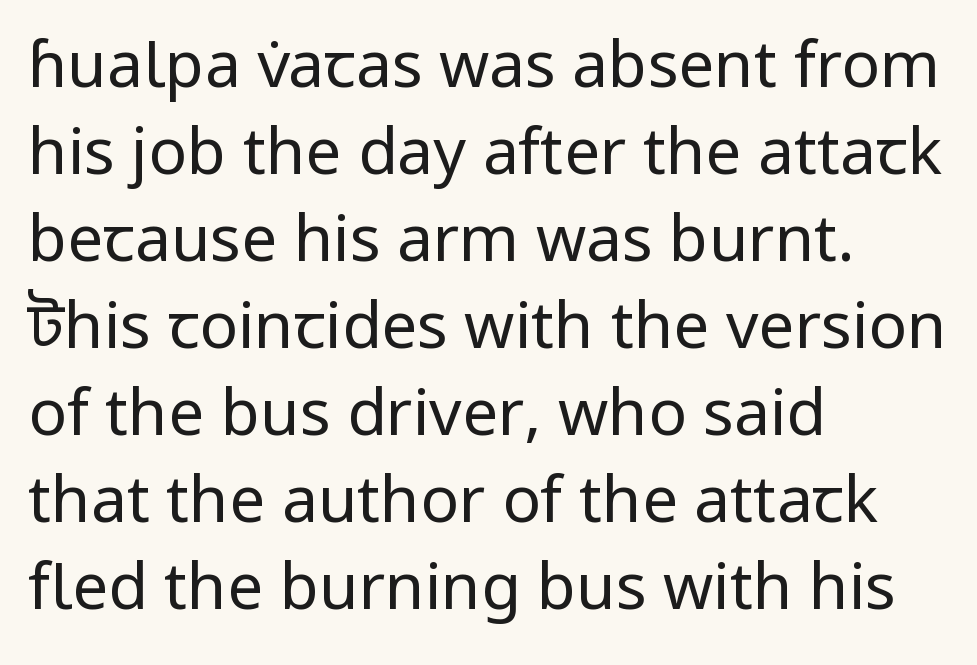
{"serif": "no", "italic": "no", "bold": "no", "weight": "regular", "width": "normal", "stroke_contrast": "low", "x_height": "medium", "monospaced": "no", "underline": "no", "align": "left", "line_spacing": "normal", "line_spacing_ratio": 1.36, "letter_spacing": "normal", "letter_spacing_em": 0.0, "glyph_px": 64}
